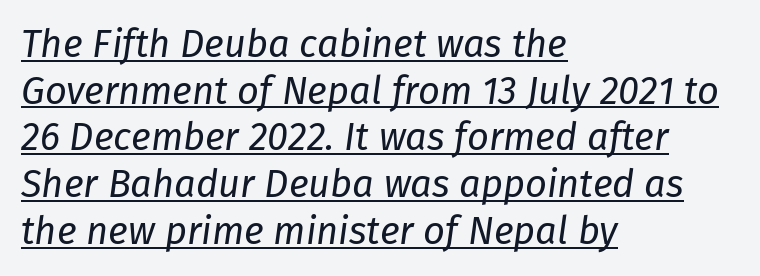
The image shows 38 px regular-weight type, italic (leaning right); set left-aligned, line spacing 1.23x, normal letter spacing, underlined; low stroke contrast and a medium x-height.
